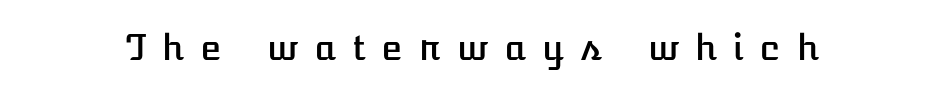
The image shows 35 px text type, upright; set unusually wide letter spacing (+0.42 em), not underlined; low stroke contrast and a medium x-height.
